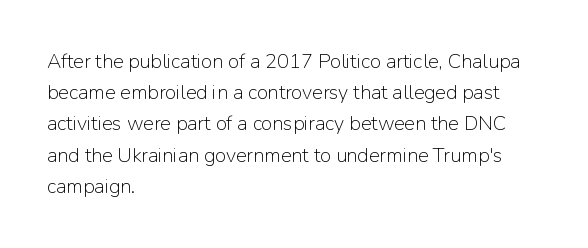
The image shows 20 px text type, upright; set left-aligned, normal line spacing (1.56x), normal letter spacing, not underlined.
